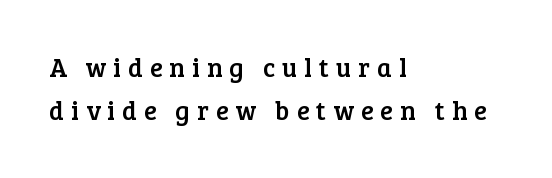
{"italic": "no", "underline": "no", "align": "left", "line_spacing": "normal", "line_spacing_ratio": 1.67, "letter_spacing": "wide", "letter_spacing_em": 0.27, "glyph_px": 26}
